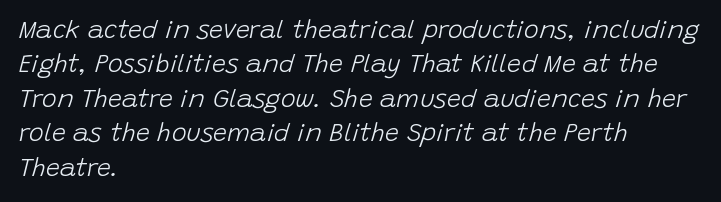
The image shows 25 px text type, italic (leaning right); set left-aligned, normal line spacing (1.38x), normal letter spacing, not underlined.
